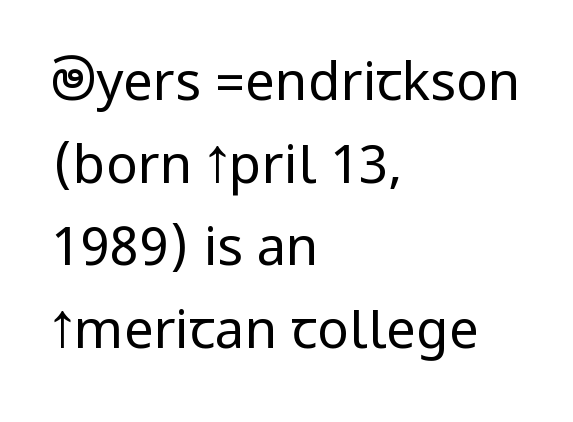
Q: Is the text bold? A: No.
Q: Is the text italic (slanted)? A: No, it is upright.
Q: Is the typeface a serif or a sans-serif typeface? A: Sans-serif.
Q: Is the text underlined? A: No.
Q: How is the paragraph aligned? A: Left-aligned.
Q: Is the spacing between letters normal or unusually wide? A: Normal.
Q: Is the spacing between lines tight, normal or loose? A: Normal.
Q: Width (condensed, normal, or wide)? A: Condensed.
Q: Stroke contrast? A: Low.
